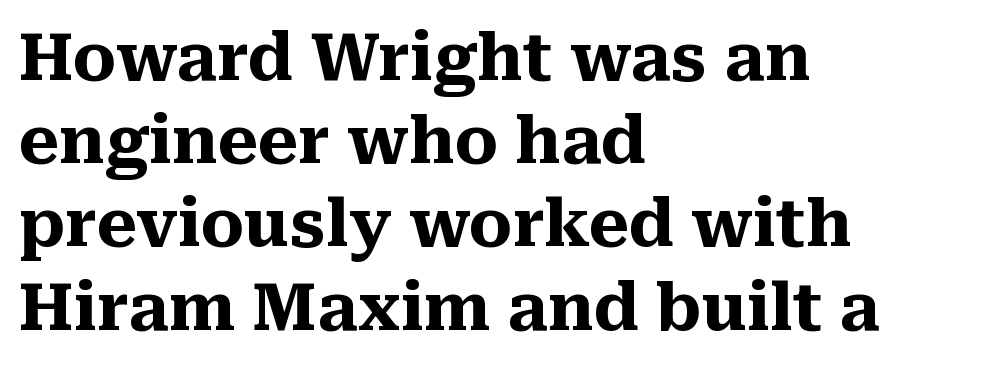
Q: Is the text bold? A: Yes.
Q: Is the text italic (slanted)? A: No, it is upright.
Q: Is the typeface a serif or a sans-serif typeface? A: Serif.
Q: Is the text underlined? A: No.
Q: How is the paragraph aligned? A: Left-aligned.
Q: Is the spacing between letters normal or unusually wide? A: Normal.
Q: Is the spacing between lines tight, normal or loose? A: Normal.
Q: Width (condensed, normal, or wide)? A: Normal.
Q: Stroke contrast? A: Medium.
Q: x-height? A: Medium.
Q: Monospaced? A: No.
